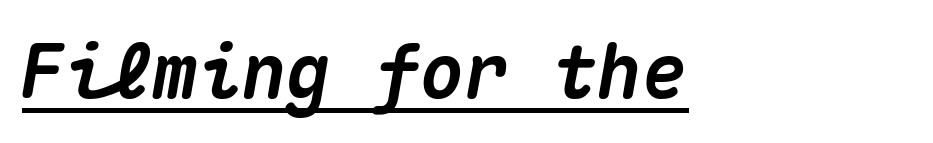
Q: Is the text bold? A: Yes.
Q: Is the text italic (slanted)? A: Yes, it leans right by about 10 degrees.
Q: Is the text underlined? A: Yes.
Q: How is the paragraph aligned? A: Left-aligned.
Q: Is the spacing between letters normal or unusually wide? A: Normal.
Q: Width (condensed, normal, or wide)? A: Normal.
Q: Stroke contrast? A: Medium.
Q: x-height? A: Medium.
Q: Monospaced? A: Yes.
